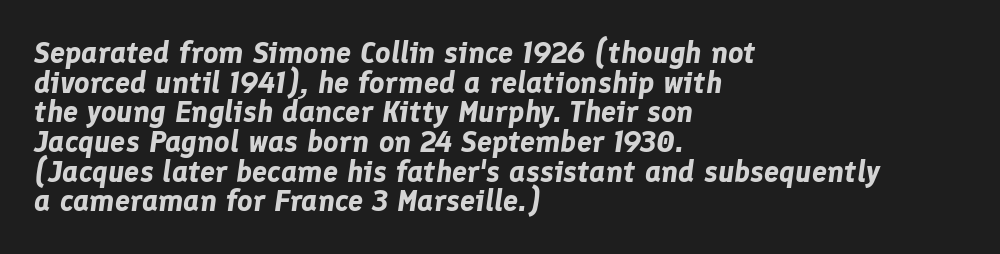
These words are printed bold, with thick strokes throughout. The text carries the slant typical of an italic or oblique font. A clean baseline with only descenders dipping below it. Successive baselines arrive quickly, one right under another. The passage is arranged the way most books set body copy — flush left. The face used here is proportionally spaced, like ordinary book or web type.
